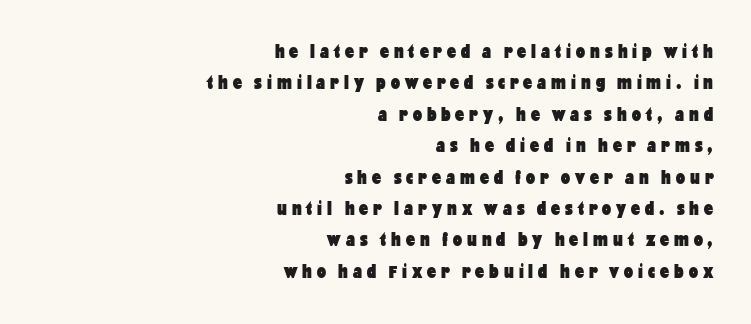
The image shows 20 px bold type, upright; set right-aligned, normal line spacing (1.57x), unusually wide letter spacing (+0.25 em), not underlined.
